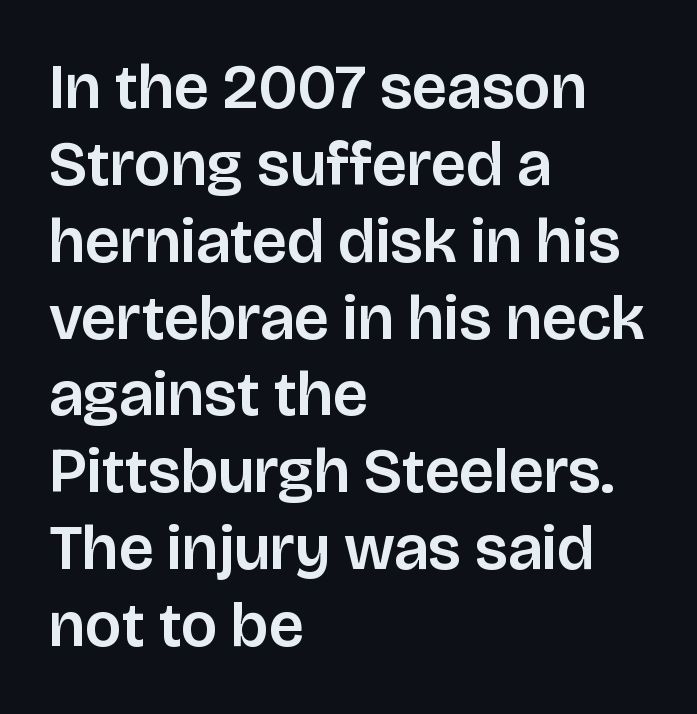
{"serif": "no", "italic": "no", "width": "normal", "stroke_contrast": "low", "x_height": "large", "monospaced": "no", "underline": "no", "align": "left", "line_spacing_ratio": 1.22, "letter_spacing": "normal", "letter_spacing_em": 0.0, "glyph_px": 63}
